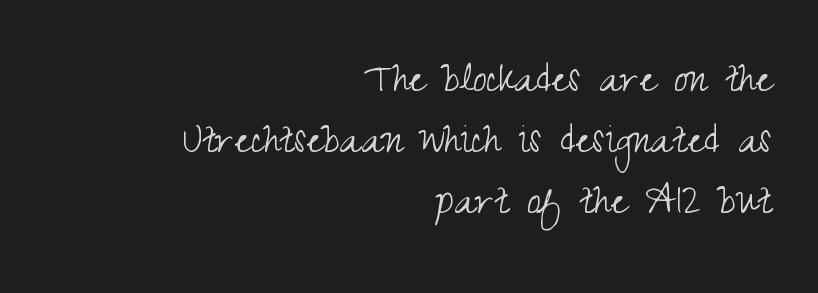
The image shows 49 px light, condensed sans-serif type, upright; set right-aligned, normal line spacing (1.25x), normal letter spacing, not underlined; medium stroke contrast and a small x-height.
